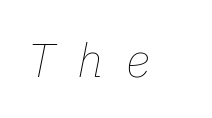
{"italic": "yes", "lean": "right", "slant_degrees": 11, "bold": "no", "weight": "thin", "width": "normal", "stroke_contrast": "low", "x_height": "medium", "monospaced": "no", "underline": "no", "letter_spacing": "wide", "letter_spacing_em": 0.49, "glyph_px": 47}
